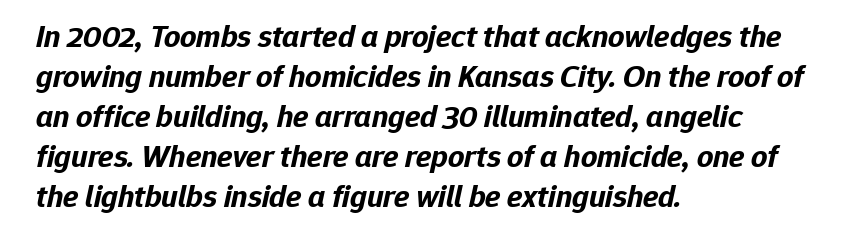
{"italic": "yes", "lean": "right", "slant_degrees": 12, "bold": "yes", "weight": "bold", "width": "normal", "stroke_contrast": "low", "x_height": "medium", "monospaced": "no", "underline": "no", "align": "left", "line_spacing": "normal", "line_spacing_ratio": 1.25, "letter_spacing": "normal", "letter_spacing_em": 0.0, "glyph_px": 32}
